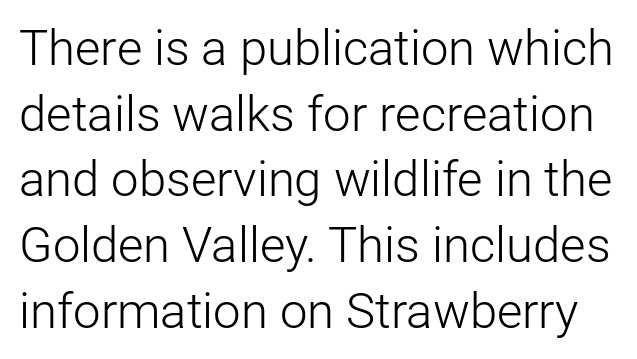
The image shows 49 px light sans-serif type, upright; set normal line spacing (1.34x), normal letter spacing, not underlined; low stroke contrast and a medium x-height.
